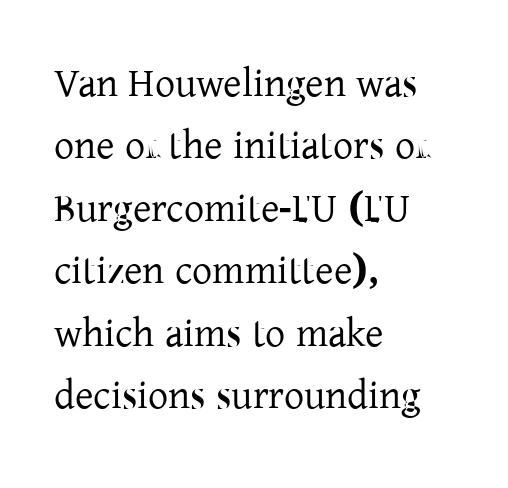
The passage shown is typeset with a serif family. Anything drawn beneath the words? Only blank space. Short and long lines alike share a common starting point at left. Vertically, the passage feels balanced, rows spaced as you'd expect. Caption: standard tracking, unaltered. Style check: upright.
